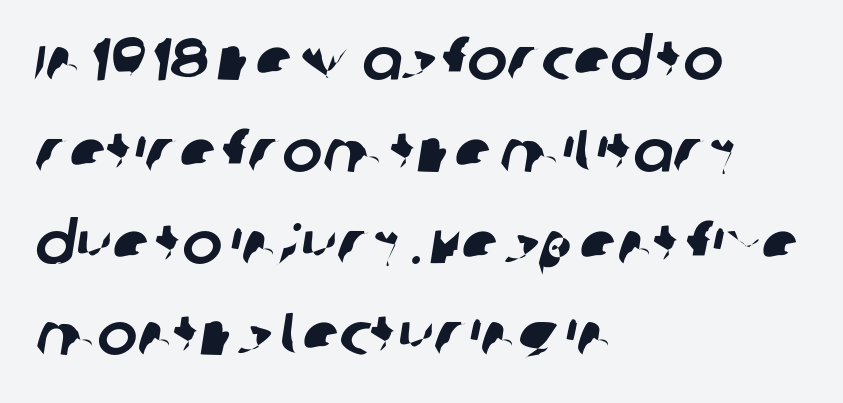
Horizontally, the lines are justified to the leading edge only. Think of a printed novel: that variable character pitch is what you see here. The face used here is a sans, in the tradition of grotesques and geometrics. Standard letterfit; no display-style spreading of the glyphs. The space between consecutive lines is moderate.
